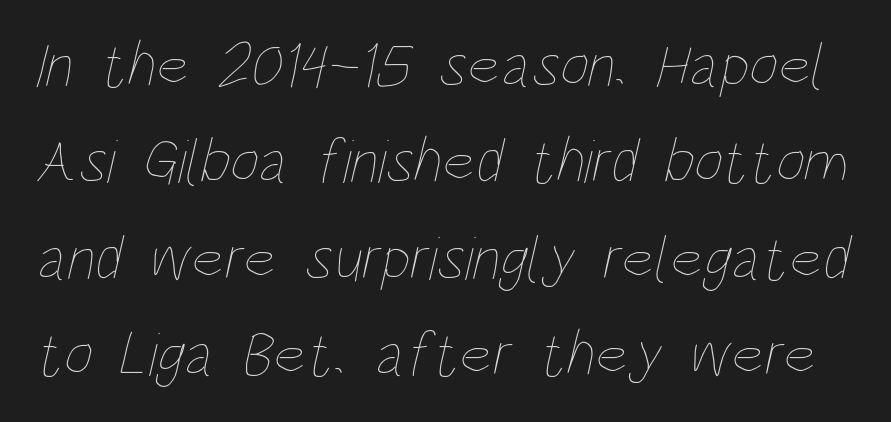
The image shows 63 px thin, condensed type; set normal line spacing (1.53x), normal letter spacing, not underlined; low stroke contrast and a large x-height.
